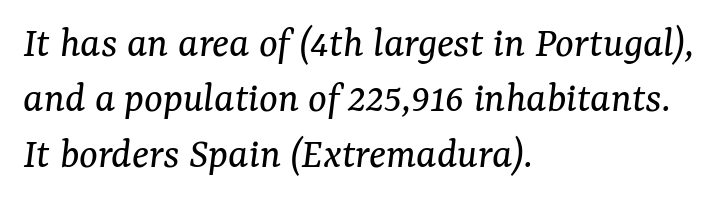
{"serif": "yes", "italic": "yes", "lean": "right", "slant_degrees": 7, "bold": "no", "weight": "regular", "width": "normal", "stroke_contrast": "medium", "x_height": "medium", "monospaced": "no", "underline": "no", "align": "left", "line_spacing": "normal", "line_spacing_ratio": 1.26, "letter_spacing": "normal", "letter_spacing_em": 0.0, "glyph_px": 44}
